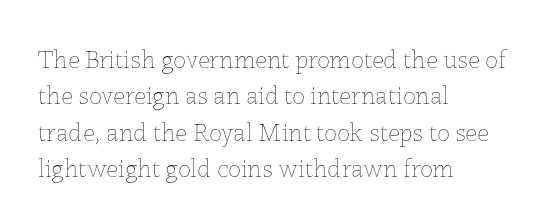
{"italic": "no", "bold": "no", "underline": "no", "align": "left", "line_spacing": "normal", "line_spacing_ratio": 1.4, "letter_spacing": "normal", "letter_spacing_em": 0.0, "glyph_px": 26}
